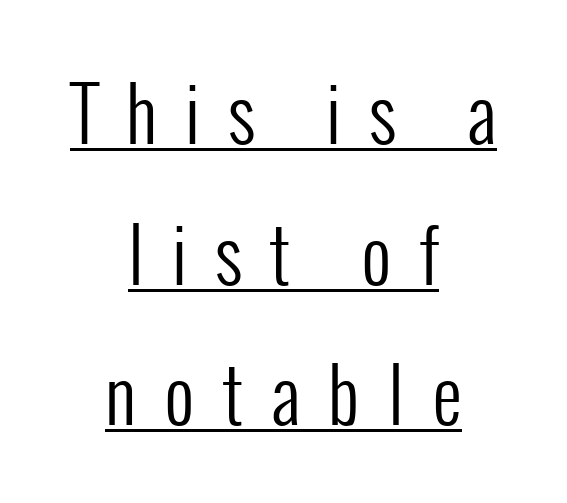
The image shows 74 px regular-weight, condensed sans-serif type, upright; set centered, loose line spacing (1.9x), unusually wide letter spacing (+0.38 em), underlined; low stroke contrast and a medium x-height.
